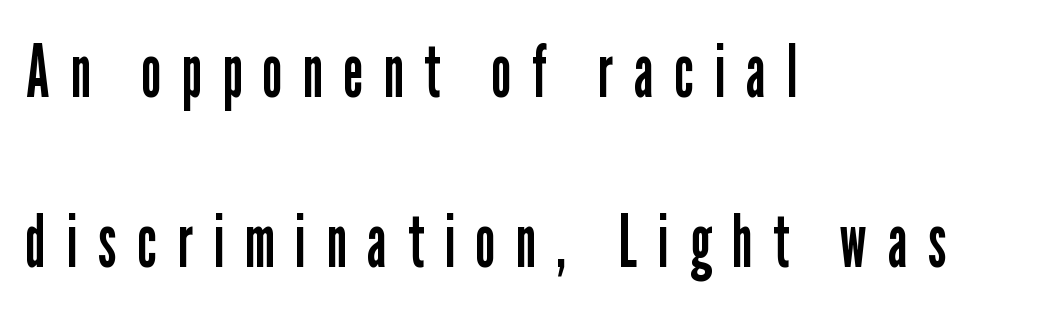
The image shows 73 px regular-weight, condensed sans-serif type, upright; set left-aligned, loose line spacing (2.33x), unusually wide letter spacing (+0.29 em), not underlined; low stroke contrast and a medium x-height.
